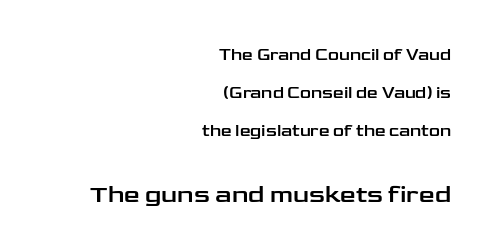
Q: Is the text italic (slanted)? A: No, it is upright.
Q: Is the text underlined? A: No.
Q: How is the paragraph aligned? A: Right-aligned.
Q: Is the spacing between letters normal or unusually wide? A: Normal.
Q: Is the spacing between lines tight, normal or loose? A: Loose.
Q: Which block of text is set in a larger size, the first (top) or the second (bottom)? A: The second (bottom) one.
